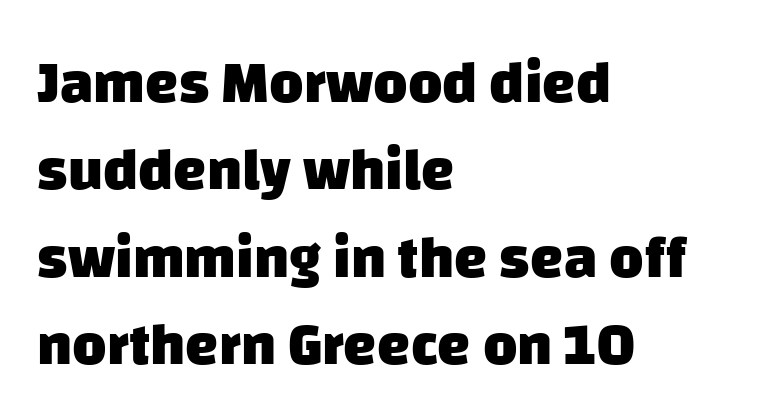
{"serif": "no", "bold": "yes", "weight": "heavy", "width": "normal", "stroke_contrast": "low", "x_height": "large", "monospaced": "no", "underline": "no", "align": "left", "line_spacing": "normal", "line_spacing_ratio": 1.48, "letter_spacing": "normal", "letter_spacing_em": 0.0, "glyph_px": 59}
